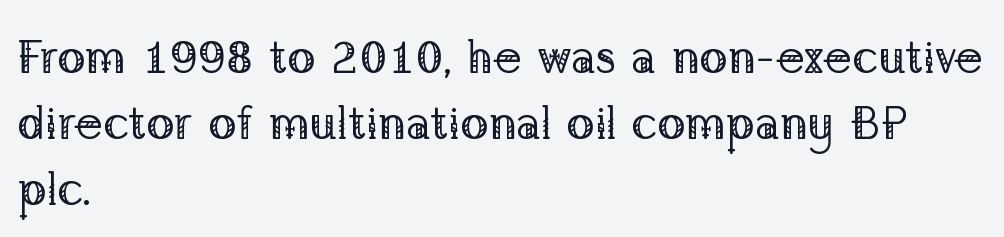
Think standard paragraph weight, or any step lighter than that. Unmarked baselines from the first word to the last. Characters follow at the spacing the type designer built in. The typesetter chose a ragged-right arrangement here.
